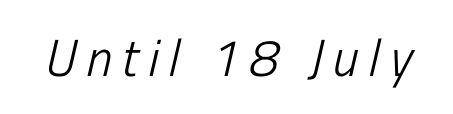
The image shows 52 px light, condensed type, italic (leaning right); set not underlined; low stroke contrast and a medium x-height.
